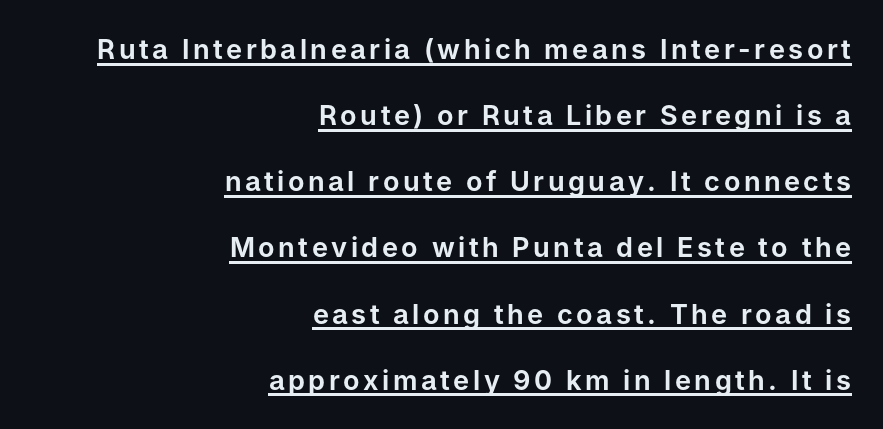
The image shows 27 px text type, upright; set right-aligned, loose line spacing (2.45x), underlined.
